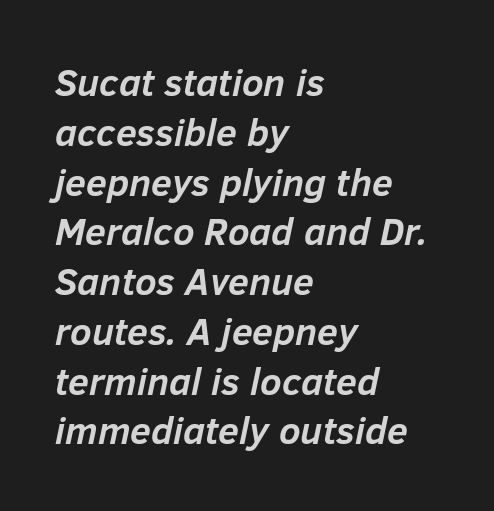
The image shows 38 px semibold type, italic (leaning right); set left-aligned, normal line spacing (1.31x), normal letter spacing, not underlined; low stroke contrast and a medium x-height.
